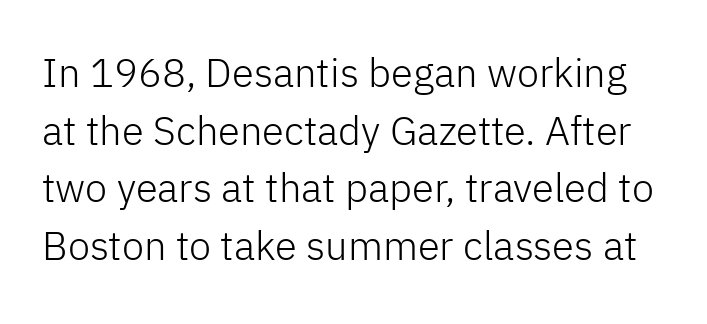
{"serif": "no", "italic": "no", "bold": "no", "weight": "light", "width": "normal", "stroke_contrast": "low", "x_height": "medium", "monospaced": "no", "underline": "no", "line_spacing": "normal", "line_spacing_ratio": 1.44, "letter_spacing": "normal", "letter_spacing_em": 0.0, "glyph_px": 40}
